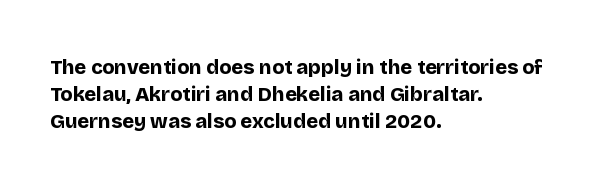
The image shows 20 px bold type, upright; set left-aligned, normal line spacing (1.34x), normal letter spacing, not underlined.
